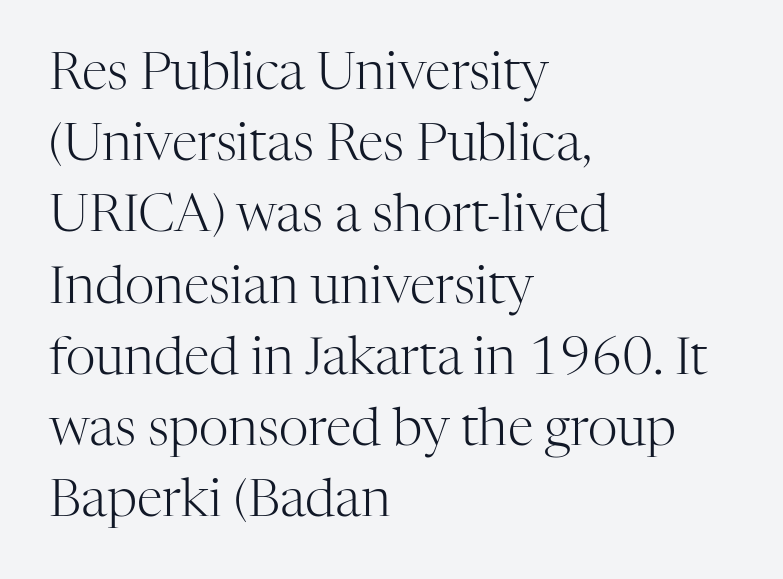
No italicization has been applied; the sample stays upright. The zone under the glyphs is completely vacant. The font is comparable to plain body text, perhaps lighter. These lines stack with their left ends in a neat column. This sample keeps an unexceptional amount of space between lines. The gaps between neighbouring characters are ordinary and unremarkable.
